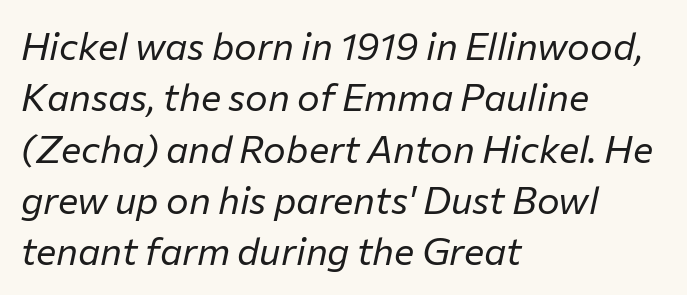
Q: Is the text bold? A: No.
Q: Is the text italic (slanted)? A: Yes, it leans right by about 12 degrees.
Q: Is the text underlined? A: No.
Q: How is the paragraph aligned? A: Left-aligned.
Q: Is the spacing between letters normal or unusually wide? A: Normal.
Q: Is the spacing between lines tight, normal or loose? A: Normal.
Q: Width (condensed, normal, or wide)? A: Normal.
Q: Stroke contrast? A: Low.
Q: x-height? A: Medium.
Q: Monospaced? A: No.
